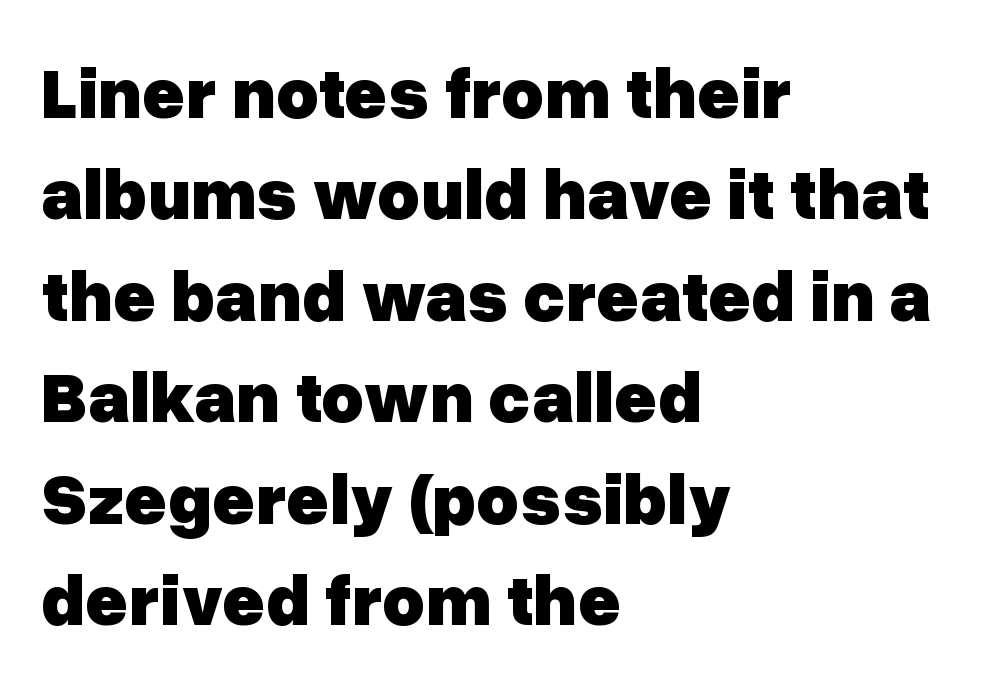
Normally led — the rows are evenly, conventionally spaced. Posture: straight, roman, zero tilt. No word sits above an underline. Spacing verdict: proportional, widths tailored to each character. Does the weight exceed regular? Yes, all the way to bold. These lines are set flush left with a ragged right edge.
